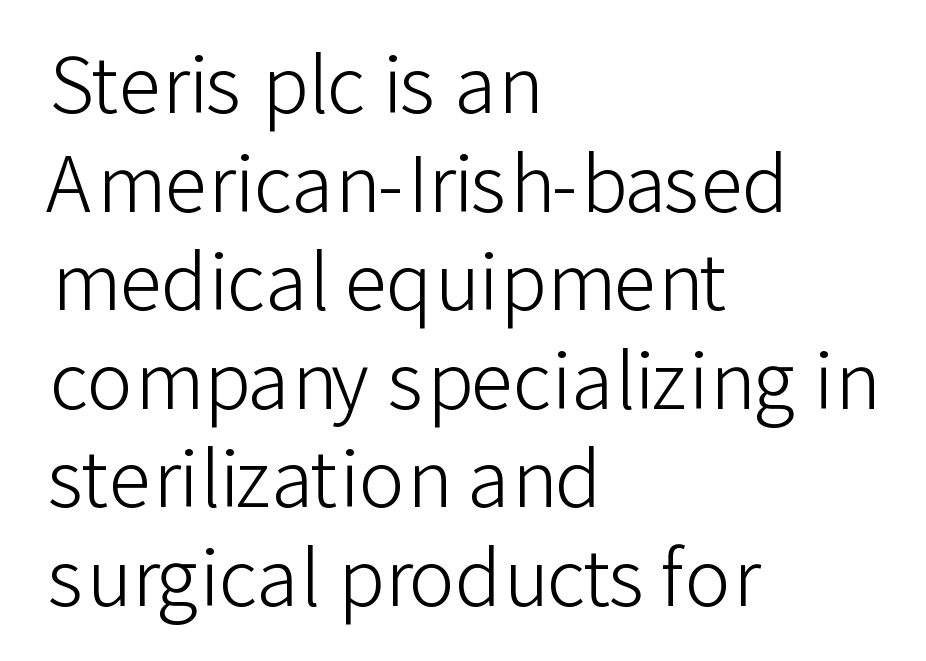
{"serif": "no", "italic": "no", "bold": "no", "weight": "light", "width": "normal", "stroke_contrast": "low", "x_height": "medium", "monospaced": "no", "underline": "no", "align": "left", "line_spacing": "normal", "line_spacing_ratio": 1.28, "letter_spacing": "normal", "letter_spacing_em": 0.0, "glyph_px": 77}
